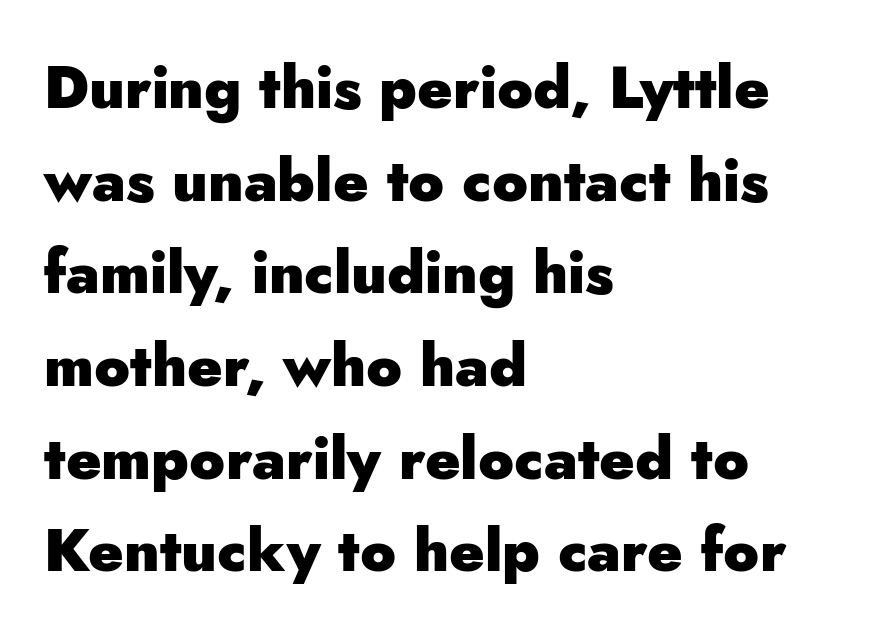
Q: Is the text bold? A: Yes.
Q: Is the text italic (slanted)? A: No, it is upright.
Q: Is the typeface a serif or a sans-serif typeface? A: Sans-serif.
Q: Is the text underlined? A: No.
Q: How is the paragraph aligned? A: Left-aligned.
Q: Is the spacing between letters normal or unusually wide? A: Normal.
Q: Is the spacing between lines tight, normal or loose? A: Normal.
Q: Width (condensed, normal, or wide)? A: Normal.
Q: Stroke contrast? A: Low.
Q: x-height? A: Small.
Q: Monospaced? A: No.
